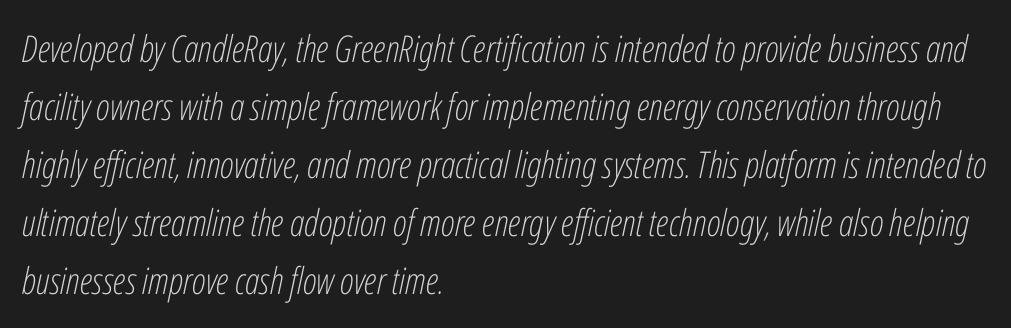
Regular leading. Character widths vary here, with narrow letters taking less room than wide ones. No word sits above an underline. Which margin do the lines hug? The left one — the right edge is uneven. Look at the tracking — it's just the regular setting, nothing added.
